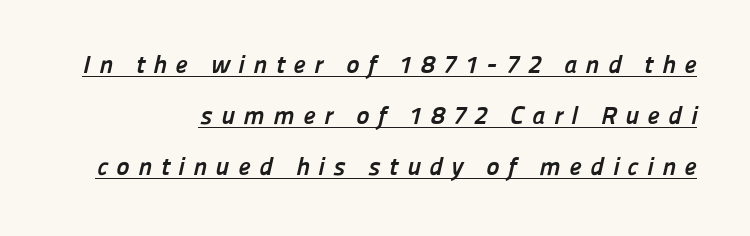
{"bold": "yes", "underline": "yes", "align": "right", "line_spacing": "loose", "line_spacing_ratio": 2.04, "letter_spacing": "wide", "letter_spacing_em": 0.34, "glyph_px": 25}
